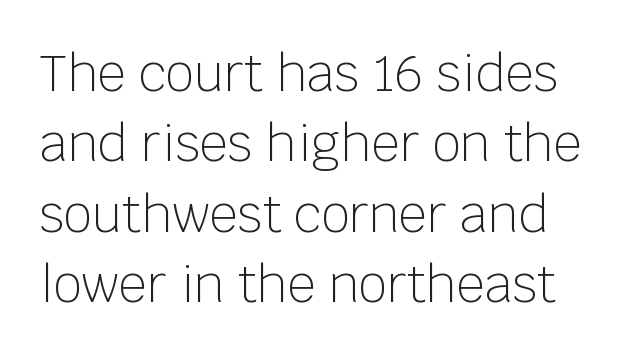
The image shows 50 px light sans-serif type, upright; set normal line spacing (1.41x), normal letter spacing, not underlined; low stroke contrast and a large x-height.
